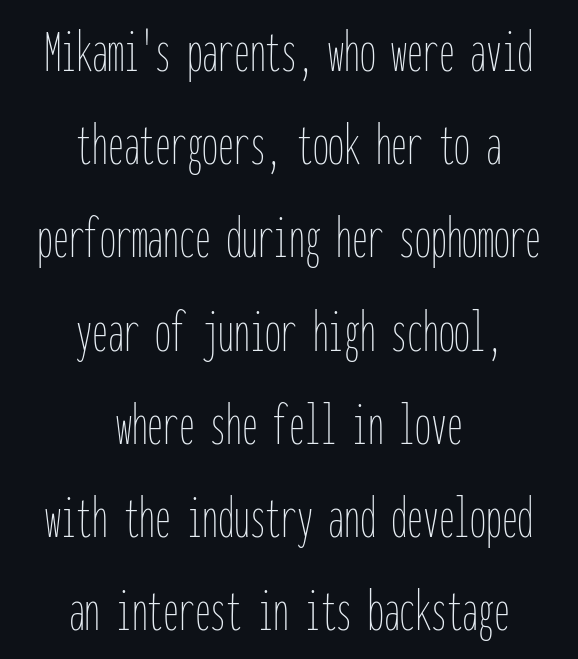
Q: Is the text bold? A: No.
Q: Is the text italic (slanted)? A: No, it is upright.
Q: Is the text underlined? A: No.
Q: How is the paragraph aligned? A: Centered.
Q: Is the spacing between letters normal or unusually wide? A: Normal.
Q: Is the spacing between lines tight, normal or loose? A: Normal.
Q: Width (condensed, normal, or wide)? A: Condensed.
Q: Stroke contrast? A: Low.
Q: x-height? A: Medium.
Q: Monospaced? A: Yes.
